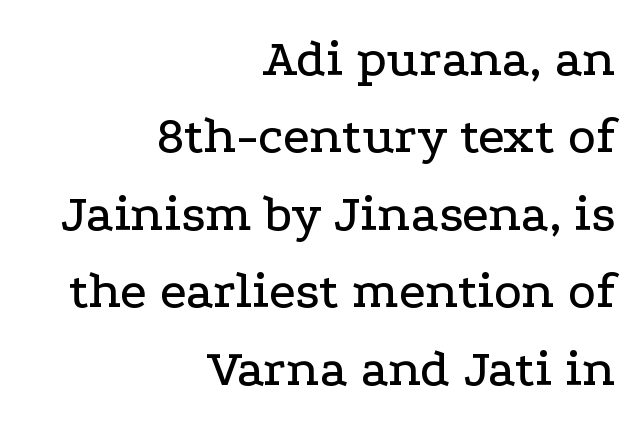
The image shows 53 px wide serif type, upright; set right-aligned, normal line spacing (1.46x), normal letter spacing, not underlined; low stroke contrast and a medium x-height.
